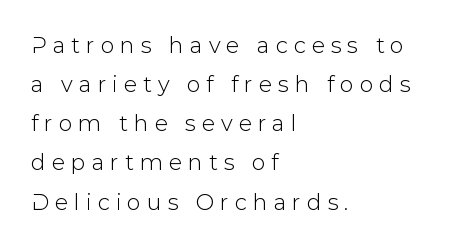
Q: Is the text italic (slanted)? A: No, it is upright.
Q: Is the text underlined? A: No.
Q: How is the paragraph aligned? A: Left-aligned.
Q: Is the spacing between letters normal or unusually wide? A: Unusually wide.
